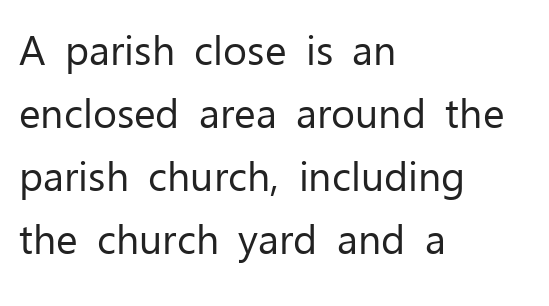
The line-height multiplier appears to be the usual default. Glance below the letters and you will spot only blank space. Alignment: flush left. No chunkiness to these letters — they're not bold. Nobody touched the tracking dial on this one. Serifs: no, the terminals of the letterforms are clean.
